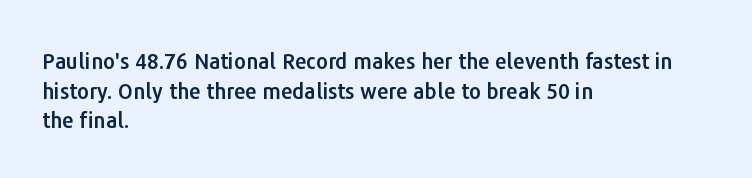
The image shows 21 px text type, upright; set left-aligned, normal line spacing (1.41x), normal letter spacing, not underlined.
